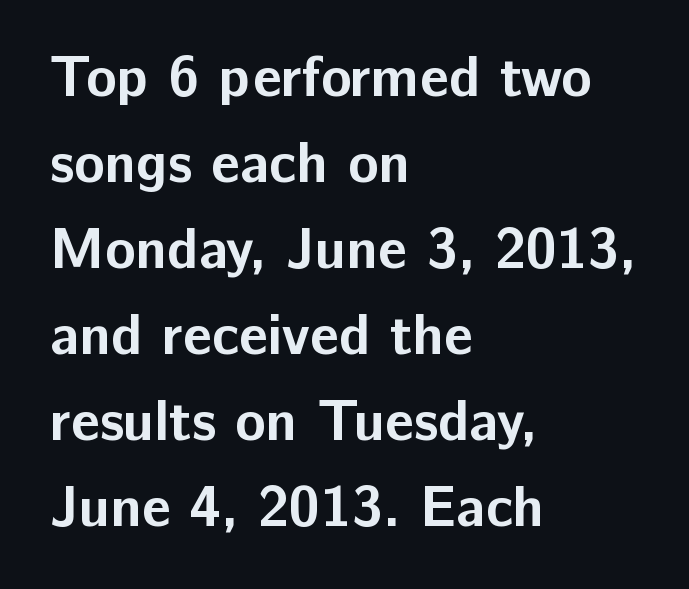
This sample has the flowing, uneven cadence of proportional lettering. Honestly, the letter spacing is just normal — you wouldn't notice it. Plain, unruled lines of type. Upright lettering throughout. Regular leading. Look at the bottom of the vertical strokes: they stop flat, with no serifs.
